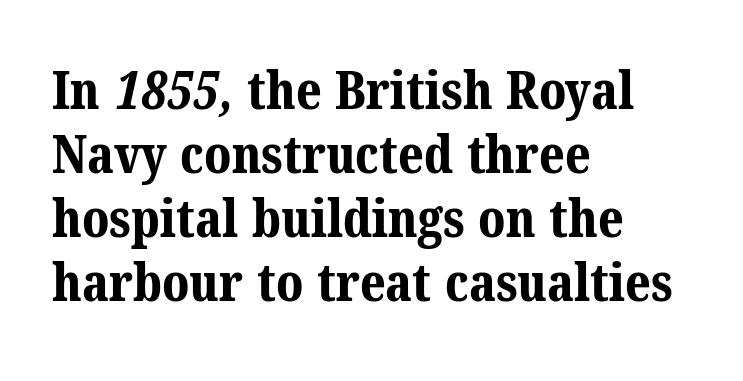
The image shows 53 px bold serif type; set left-aligned, line spacing 1.21x, normal letter spacing, not underlined; medium stroke contrast and a medium x-height.
